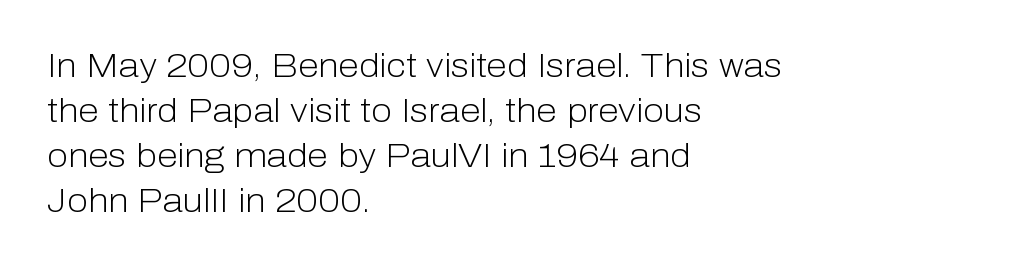
{"serif": "no", "italic": "no", "bold": "no", "weight": "light", "width": "normal", "stroke_contrast": "low", "x_height": "medium", "monospaced": "no", "underline": "no", "align": "left", "line_spacing": "normal", "line_spacing_ratio": 1.32, "letter_spacing": "normal", "letter_spacing_em": 0.0, "glyph_px": 34}
